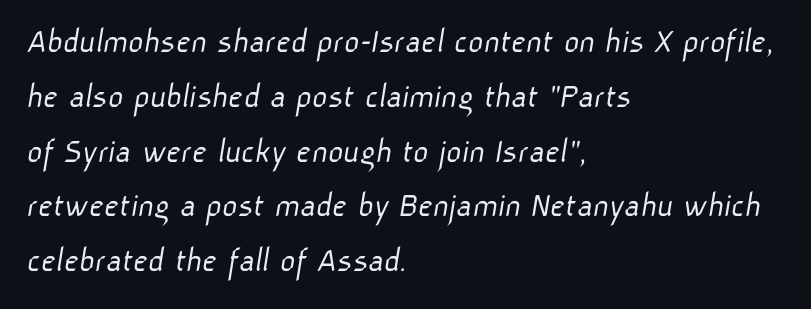
Letter spacing: default. The setting favours the left margin, as ordinary paragraphs usually do. Nothing heavy about these letters — not bold at all. This sample uses a sans-serif face. Each letter keeps its own natural width here, so spacing adapts to shape.
